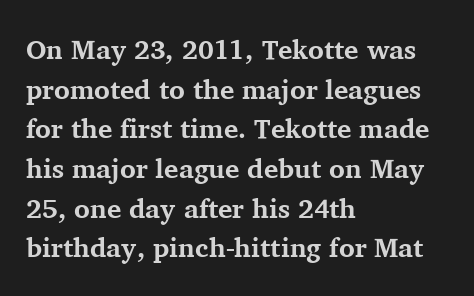
The image shows 27 px bold type, upright; set left-aligned, normal line spacing (1.47x), normal letter spacing, not underlined.
